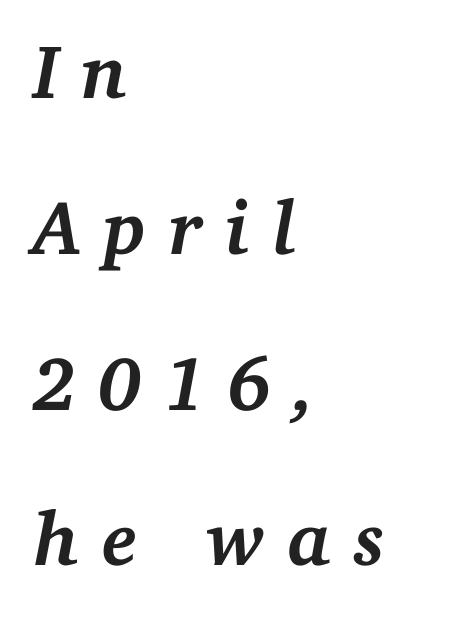
In terms of letterform style, serifs are clearly present. The passage shown stacks its lines with a broad gap. Short note: letters widely spaced. Would a proofreader flag this as italicized? Yes. Check under the words: just untouched page.
